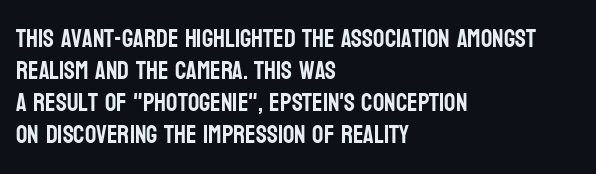
Summary of vertical rhythm: regular, with standard interline spacing. The string is rendered with underlining switched off. This rendering uses left alignment, leaving the right contour irregular. The lettering stays uniformly vertical, giving the passage a roman look. The horizontal fit of the characters is conventional and even.
